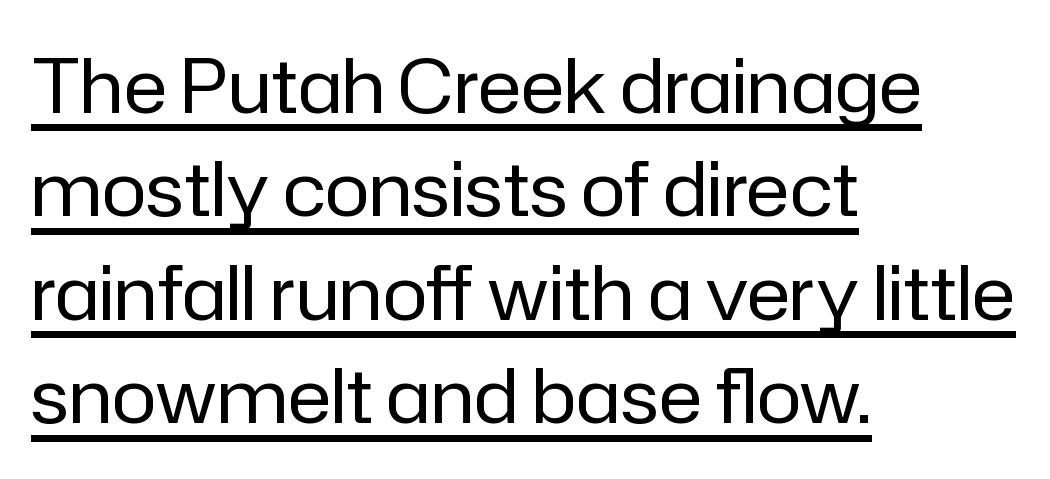
Q: Is the text bold? A: No.
Q: Is the text italic (slanted)? A: No, it is upright.
Q: Is the typeface a serif or a sans-serif typeface? A: Sans-serif.
Q: Is the text underlined? A: Yes.
Q: How is the paragraph aligned? A: Left-aligned.
Q: Is the spacing between letters normal or unusually wide? A: Normal.
Q: Is the spacing between lines tight, normal or loose? A: Normal.
Q: Width (condensed, normal, or wide)? A: Normal.
Q: Stroke contrast? A: Low.
Q: x-height? A: Medium.
Q: Monospaced? A: No.
